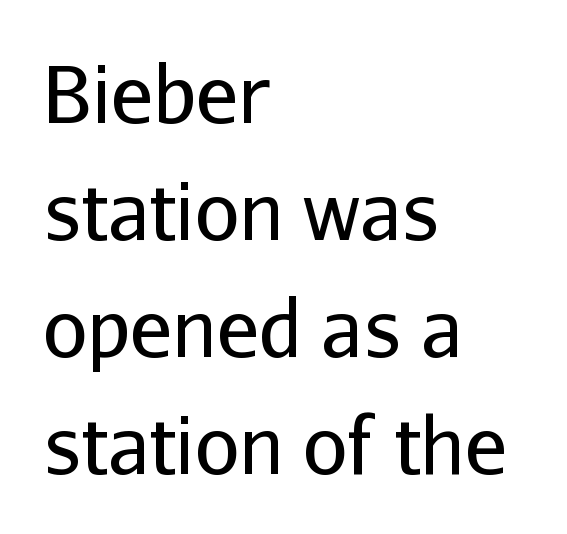
Regarding serifs, this sample does without them. Interline gaps are of average width in this sample. Weight: in the light-to-regular range. Glance below the letters and you will spot only blank space. Words appear dense and cohesive because spacing is normal. Vertical strokes here are truly vertical.
